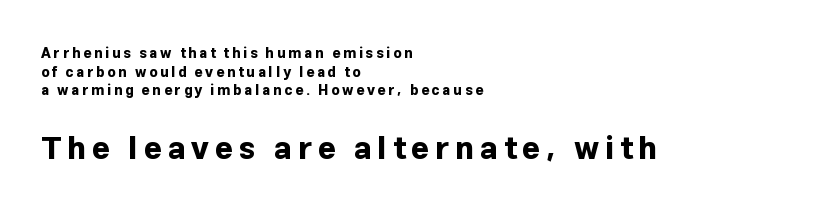
The image shows 31 px bold sans-serif type, upright; set left-aligned, normal line spacing (1.33x), not underlined; the second (bottom) block is 2.21x larger; low stroke contrast and a medium x-height.
